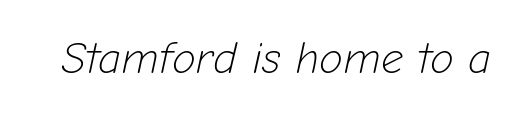
The image shows 44 px light type, italic (leaning right); set normal letter spacing, not underlined; low stroke contrast and a medium x-height.
